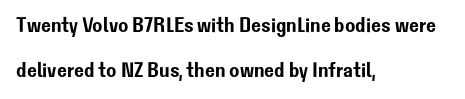
Q: Is the text italic (slanted)? A: No, it is upright.
Q: Is the text underlined? A: No.
Q: How is the paragraph aligned? A: Left-aligned.
Q: Is the spacing between letters normal or unusually wide? A: Normal.
Q: Is the spacing between lines tight, normal or loose? A: Loose.
